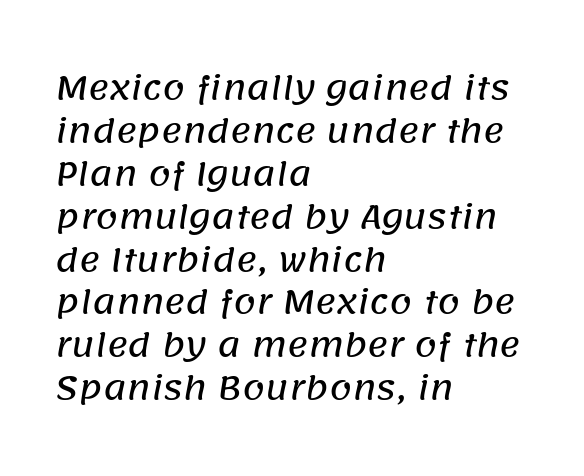
Q: Is the typeface a serif or a sans-serif typeface? A: Sans-serif.
Q: Is the text underlined? A: No.
Q: How is the paragraph aligned? A: Left-aligned.
Q: Is the spacing between letters normal or unusually wide? A: Normal.
Q: Is the spacing between lines tight, normal or loose? A: Normal.
Q: Width (condensed, normal, or wide)? A: Normal.
Q: Stroke contrast? A: Low.
Q: x-height? A: Large.
Q: Monospaced? A: No.
